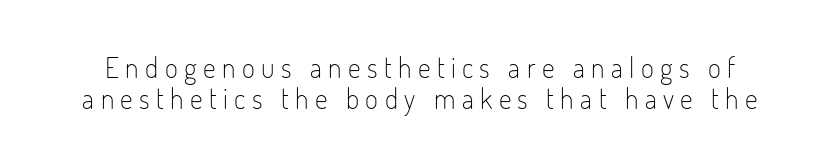
{"serif": "no", "italic": "no", "bold": "no", "weight": "light", "width": "condensed", "stroke_contrast": "low", "x_height": "small", "monospaced": "no", "underline": "no", "line_spacing": "tight", "line_spacing_ratio": 1.1, "letter_spacing": "wide", "letter_spacing_em": 0.23, "glyph_px": 28}
